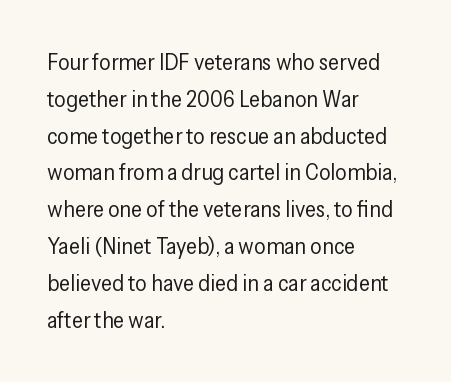
Q: Is the text bold? A: No.
Q: Is the text italic (slanted)? A: No, it is upright.
Q: Is the text underlined? A: No.
Q: How is the paragraph aligned? A: Left-aligned.
Q: Is the spacing between letters normal or unusually wide? A: Normal.
Q: Is the spacing between lines tight, normal or loose? A: Normal.
